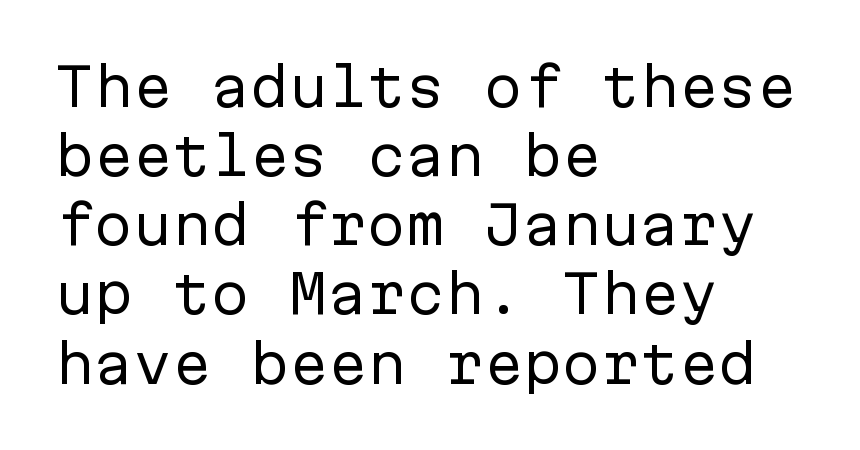
Casual observation: everything's shoved over to the left. The space between consecutive lines is moderate. The tracking reads as untouched default to a designer's eye. This is the regular roman posture of the typeface.
